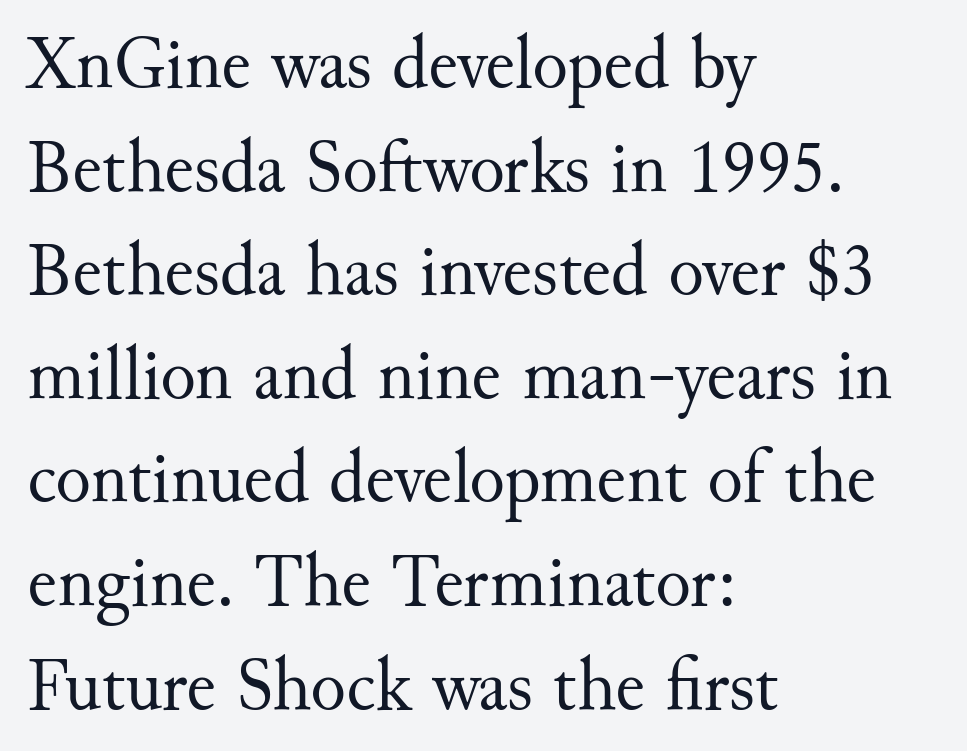
{"serif": "yes", "italic": "no", "bold": "no", "weight": "regular", "width": "normal", "stroke_contrast": "medium", "x_height": "small", "monospaced": "no", "underline": "no", "align": "left", "line_spacing": "normal", "line_spacing_ratio": 1.4, "letter_spacing": "normal", "letter_spacing_em": 0.0, "glyph_px": 74}
